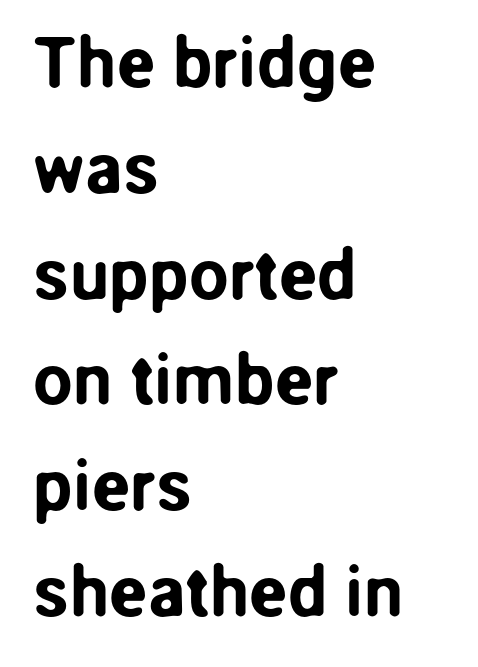
The designer went with a sans here, leaving each stem footless. Looks like regular typesetting: each glyph gets only the width it needs. These lines are set flush left with a ragged right edge. No word sits above an underline.
